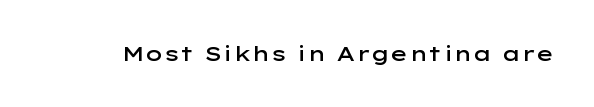
The image shows 21 px text type, upright; set normal letter spacing, not underlined.
